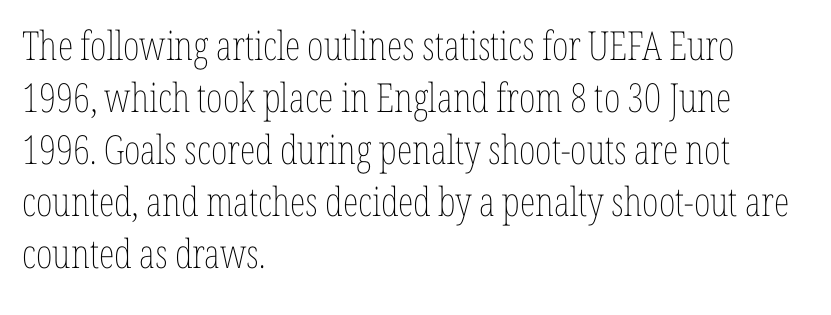
{"italic": "no", "bold": "no", "weight": "thin", "width": "condensed", "stroke_contrast": "low", "x_height": "medium", "monospaced": "no", "underline": "no", "align": "left", "line_spacing": "normal", "line_spacing_ratio": 1.3, "letter_spacing": "normal", "letter_spacing_em": 0.0, "glyph_px": 40}
